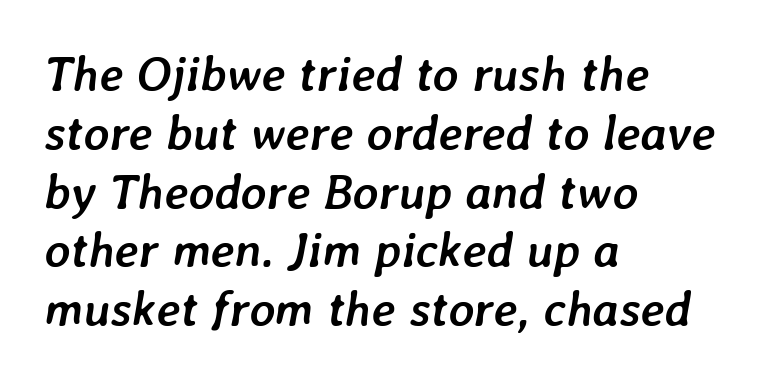
Q: Is the text bold? A: Yes.
Q: Is the text italic (slanted)? A: Yes, it leans right by about 7 degrees.
Q: Is the text underlined? A: No.
Q: How is the paragraph aligned? A: Left-aligned.
Q: Is the spacing between letters normal or unusually wide? A: Normal.
Q: Width (condensed, normal, or wide)? A: Normal.
Q: Stroke contrast? A: Low.
Q: x-height? A: Medium.
Q: Monospaced? A: No.
